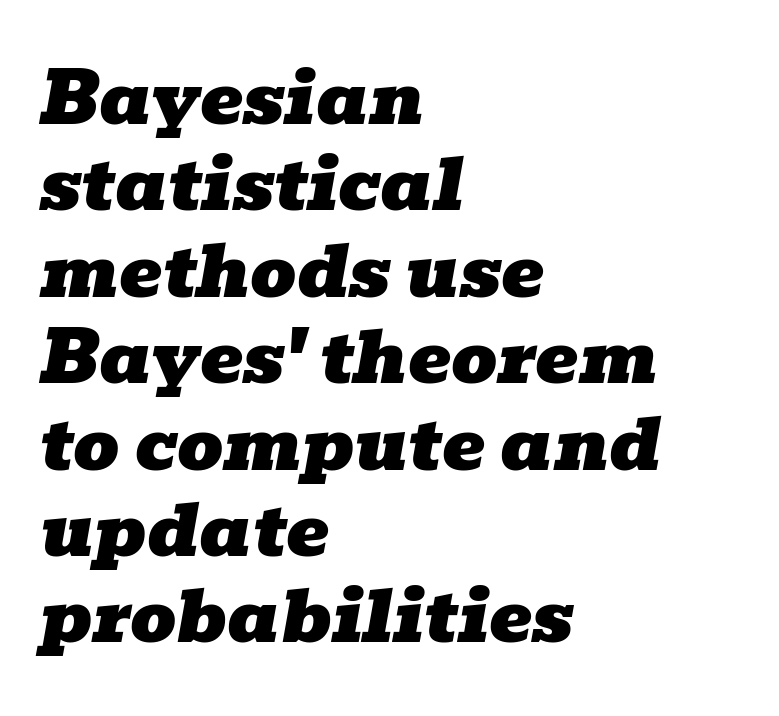
The image shows 72 px wide serif type, italic (leaning right); set left-aligned, line spacing 1.2x, normal letter spacing, not underlined; low stroke contrast and a medium x-height.
